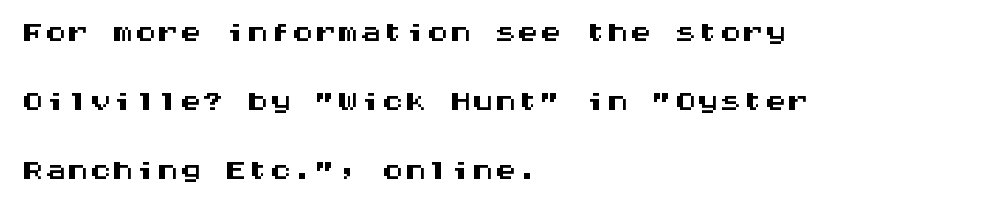
Q: Is the text italic (slanted)? A: No, it is upright.
Q: Is the typeface a serif or a sans-serif typeface? A: Sans-serif.
Q: Is the text underlined? A: No.
Q: How is the paragraph aligned? A: Left-aligned.
Q: Is the spacing between letters normal or unusually wide? A: Normal.
Q: Is the spacing between lines tight, normal or loose? A: Normal.
Q: Width (condensed, normal, or wide)? A: Wide.
Q: Stroke contrast? A: Medium.
Q: x-height? A: Large.
Q: Monospaced? A: Yes.
